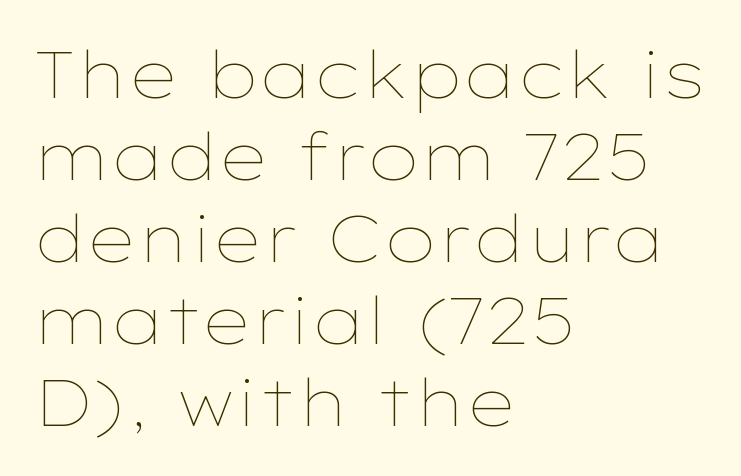
{"italic": "no", "bold": "no", "weight": "thin", "width": "wide", "stroke_contrast": "low", "x_height": "medium", "monospaced": "no", "underline": "no", "align": "left", "line_spacing": "normal", "line_spacing_ratio": 1.26, "letter_spacing": "normal", "letter_spacing_em": 0.0, "glyph_px": 65}
